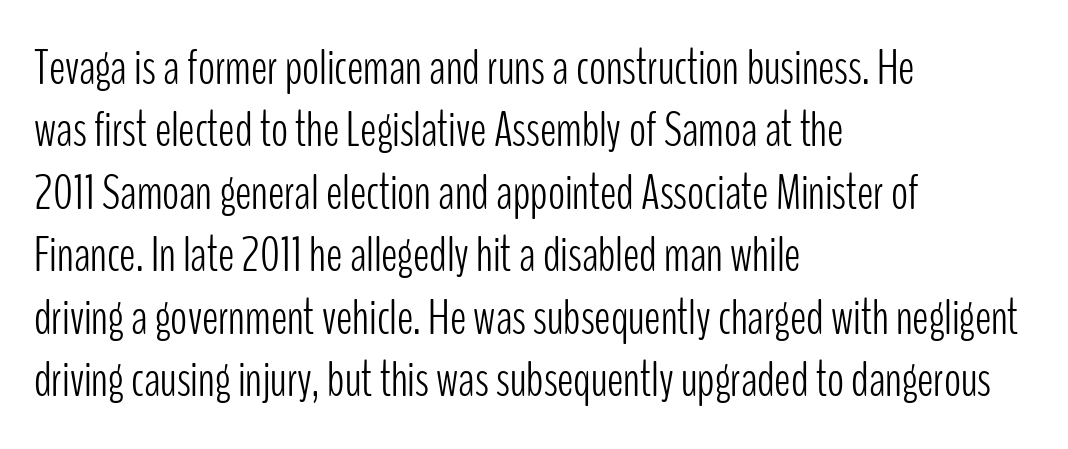
The typesetter chose a ragged-right arrangement here. The face used here is proportionally spaced, like ordinary book or web type. These glyphs show unthickened strokes, regular width or finer. The letterforms sit shoulder to shoulder at normal distance.
